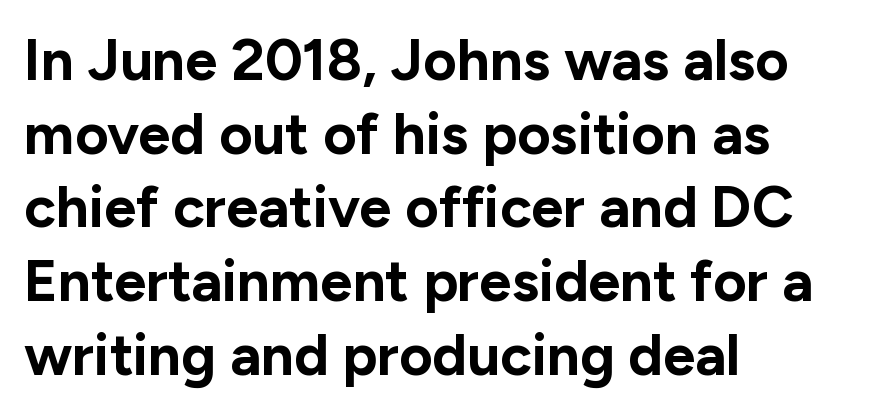
{"serif": "no", "italic": "no", "bold": "yes", "weight": "bold", "width": "normal", "stroke_contrast": "low", "x_height": "medium", "monospaced": "no", "underline": "no", "align": "left", "line_spacing": "normal", "line_spacing_ratio": 1.27, "letter_spacing": "normal", "letter_spacing_em": 0.0, "glyph_px": 58}
